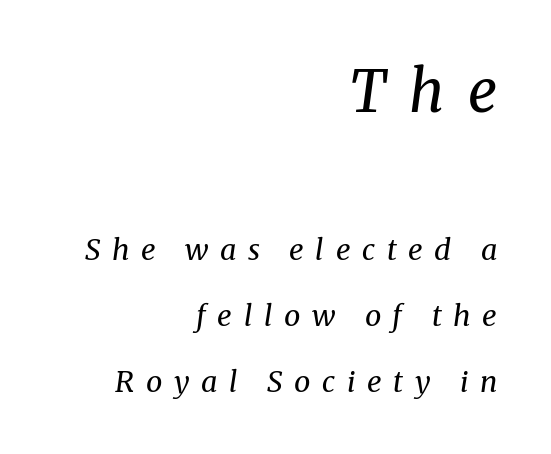
The image shows 58 px regular-weight serif type, italic (leaning right); set right-aligned, loose line spacing (2.26x), unusually wide letter spacing (+0.4 em), not underlined; the first (top) block is 2.0x larger; medium stroke contrast and a medium x-height.
